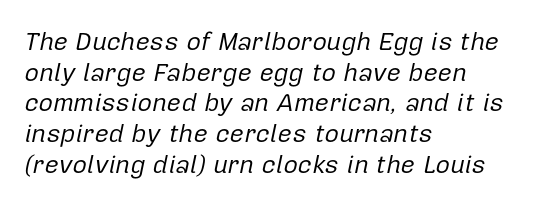
Casual observation: everything's shoved over to the left. The font's italic variant was chosen for this text. A light-to-regular cut is what we see here. Observe the ordinary spacing: letters are neighbours, not strangers.
